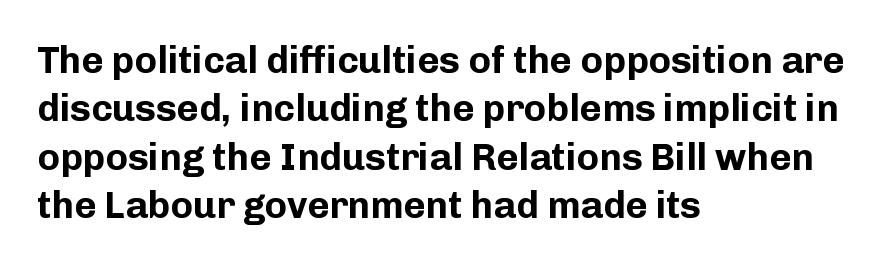
The image shows 38 px bold sans-serif type, upright; set left-aligned, normal line spacing (1.27x), normal letter spacing, not underlined; low stroke contrast and a medium x-height.
